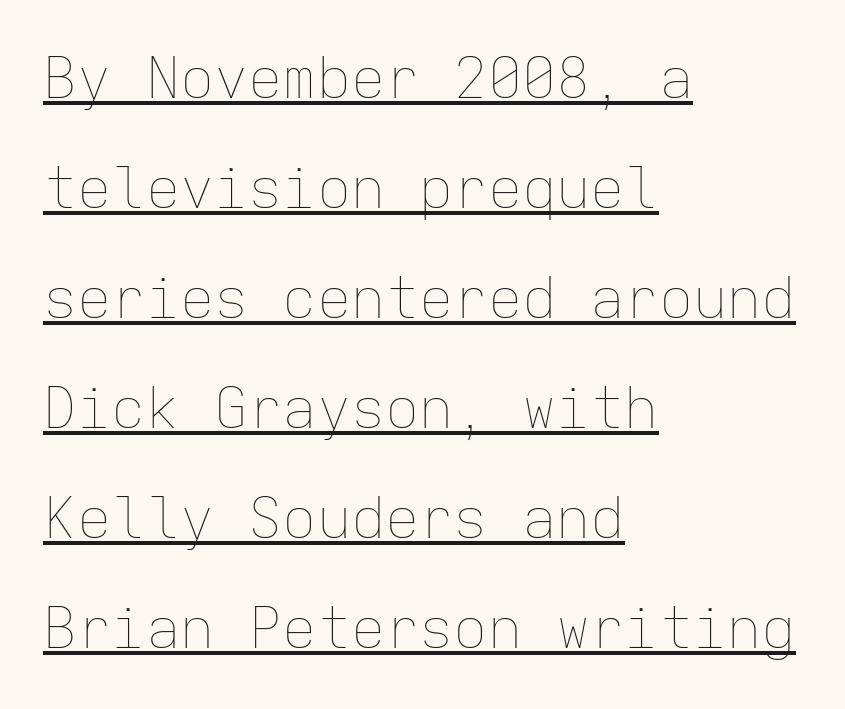
Q: Is the text bold? A: No.
Q: Is the text italic (slanted)? A: No, it is upright.
Q: Is the text underlined? A: Yes.
Q: How is the paragraph aligned? A: Left-aligned.
Q: Is the spacing between letters normal or unusually wide? A: Normal.
Q: Is the spacing between lines tight, normal or loose? A: Loose.
Q: Width (condensed, normal, or wide)? A: Normal.
Q: Stroke contrast? A: Low.
Q: x-height? A: Medium.
Q: Monospaced? A: Yes.
